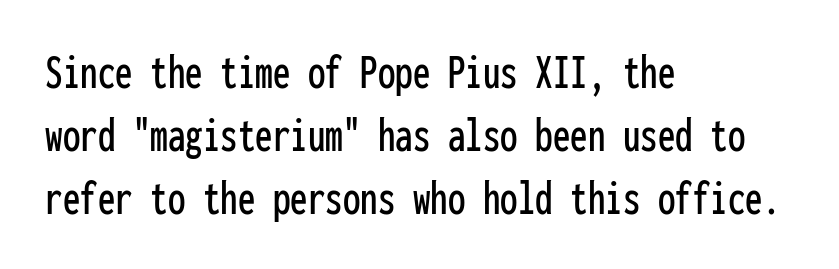
Q: Is the text italic (slanted)? A: No, it is upright.
Q: Is the typeface a serif or a sans-serif typeface? A: Sans-serif.
Q: Is the text underlined? A: No.
Q: How is the paragraph aligned? A: Left-aligned.
Q: Is the spacing between letters normal or unusually wide? A: Normal.
Q: Is the spacing between lines tight, normal or loose? A: Normal.
Q: Width (condensed, normal, or wide)? A: Condensed.
Q: Stroke contrast? A: Low.
Q: x-height? A: Medium.
Q: Monospaced? A: Yes.
